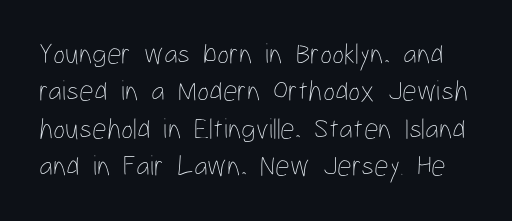
{"italic": "no", "bold": "no", "weight": "thin", "width": "condensed", "stroke_contrast": "low", "x_height": "medium", "monospaced": "no", "underline": "no", "line_spacing": "normal", "line_spacing_ratio": 1.29, "letter_spacing": "normal", "letter_spacing_em": 0.0, "glyph_px": 29}
